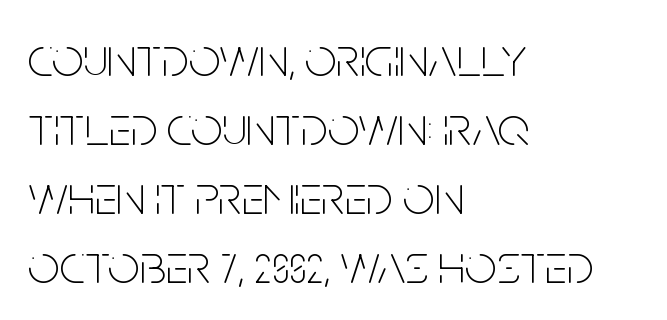
Horizontally, the lines are justified to the leading edge only. Characters remain perfectly vertical along every line. Is the stroke heavy? The answer is a plain regular-or-lighter. The letters carry no serifs — their stems end cleanly without finishing strokes.
